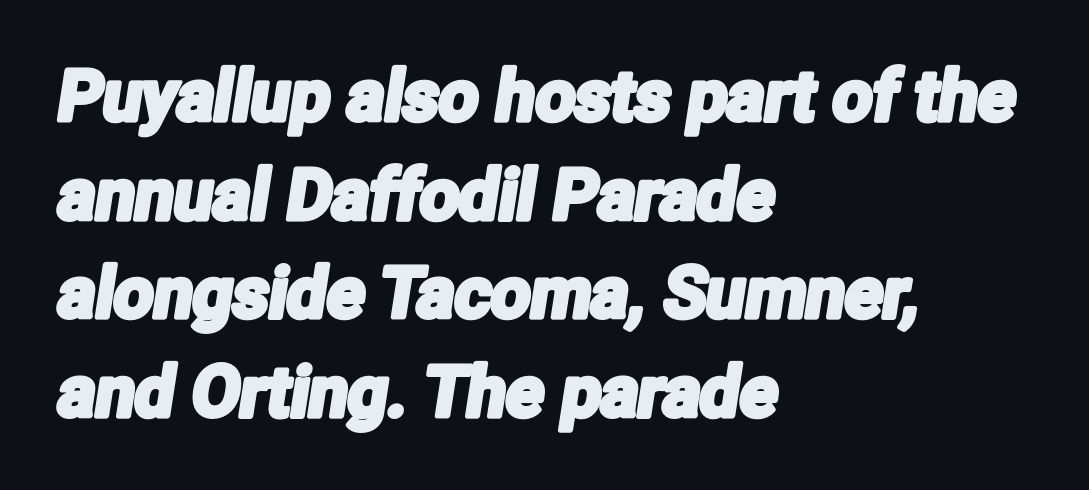
{"serif": "no", "width": "condensed", "stroke_contrast": "low", "x_height": "medium", "monospaced": "no", "underline": "no", "align": "left", "line_spacing": "normal", "line_spacing_ratio": 1.41, "letter_spacing": "normal", "letter_spacing_em": 0.0, "glyph_px": 70}
